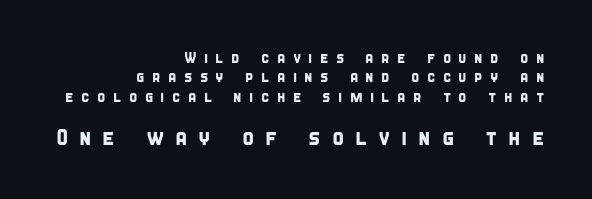
Q: Is the text underlined? A: No.
Q: How is the paragraph aligned? A: Right-aligned.
Q: Is the spacing between letters normal or unusually wide? A: Unusually wide.
Q: Is the spacing between lines tight, normal or loose? A: Normal.
Q: Which block of text is set in a larger size, the first (top) or the second (bottom)? A: The second (bottom) one.
